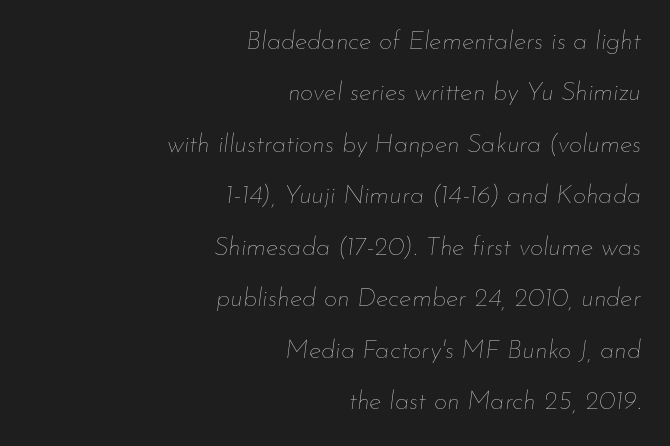
Q: Is the text bold? A: No.
Q: Is the text italic (slanted)? A: Yes, it leans right by about 7 degrees.
Q: Is the text underlined? A: No.
Q: How is the paragraph aligned? A: Right-aligned.
Q: Is the spacing between letters normal or unusually wide? A: Normal.
Q: Is the spacing between lines tight, normal or loose? A: Loose.
